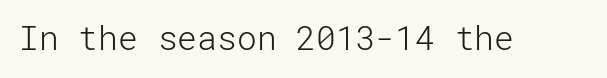
Has an underline been added? It has not. The specimen reads as upright at a glance. The type family on display is of the sans-serif kind. Does extra space separate the letters? No, they use regular spacing.
